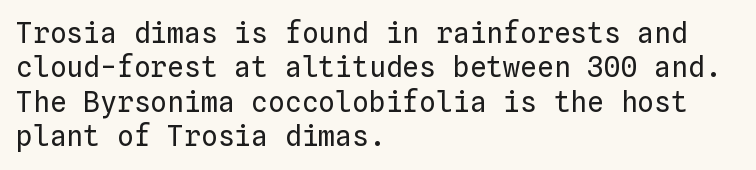
Underlining? Definitely not there. Ink coverage per letter is moderate at most. The tracking reads as untouched default to a designer's eye. Which margin do the lines hug? The left one — the right edge is uneven. These lines were composed using upright roman letters. Every character here occupies the same horizontal width, giving the sample a typewriter-like rhythm.
